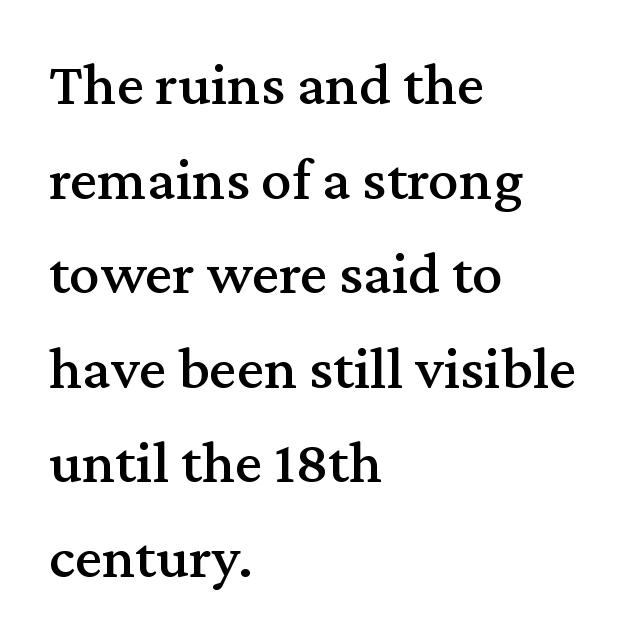
{"serif": "yes", "italic": "no", "width": "normal", "stroke_contrast": "medium", "x_height": "medium", "monospaced": "no", "underline": "no", "align": "left", "line_spacing": "normal", "line_spacing_ratio": 1.55, "letter_spacing": "normal", "letter_spacing_em": 0.0, "glyph_px": 61}
